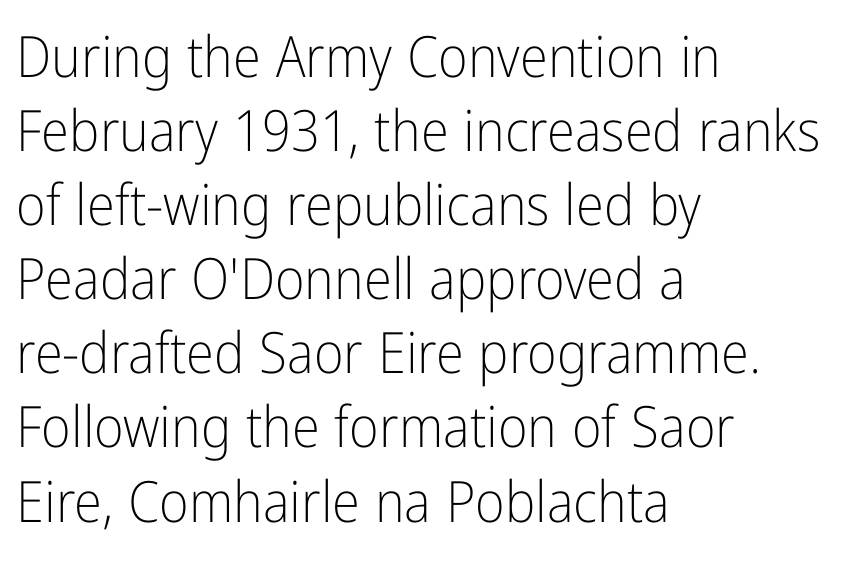
{"serif": "no", "italic": "no", "bold": "no", "weight": "light", "width": "condensed", "stroke_contrast": "low", "x_height": "medium", "monospaced": "no", "underline": "no", "align": "left", "line_spacing": "normal", "line_spacing_ratio": 1.3, "letter_spacing": "normal", "letter_spacing_em": 0.0, "glyph_px": 57}
